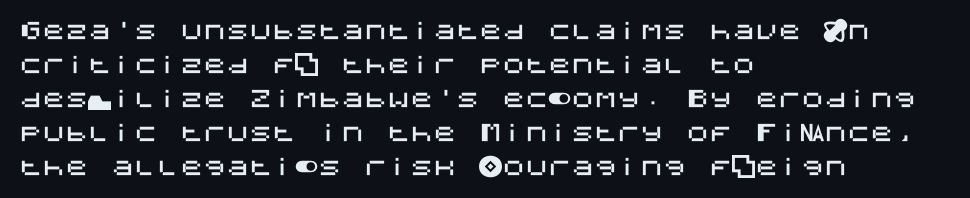
Q: Is the text italic (slanted)? A: No, it is upright.
Q: Is the text underlined? A: No.
Q: How is the paragraph aligned? A: Left-aligned.
Q: Is the spacing between letters normal or unusually wide? A: Normal.
Q: Is the spacing between lines tight, normal or loose? A: Normal.
